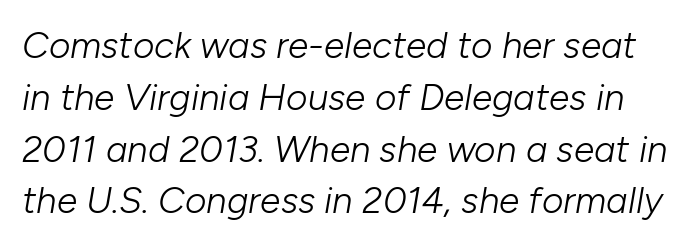
The image shows 37 px light type, italic (leaning right); set normal line spacing (1.4x), normal letter spacing, not underlined; low stroke contrast and a medium x-height.
